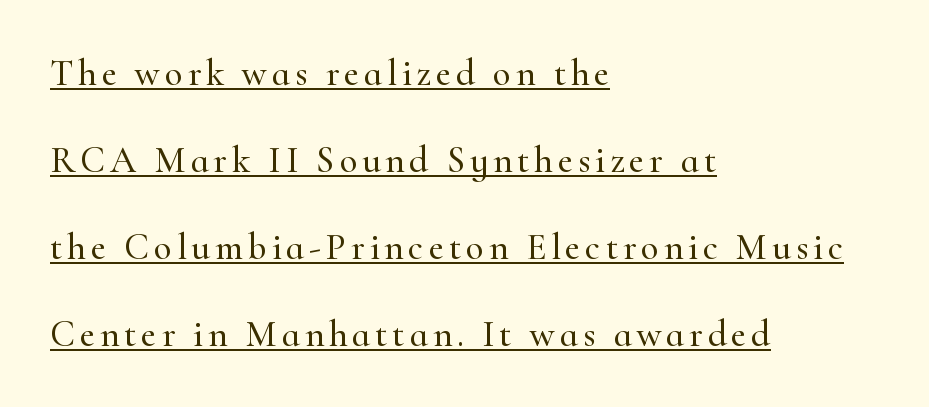
{"serif": "yes", "italic": "no", "width": "normal", "stroke_contrast": "high", "x_height": "small", "monospaced": "no", "underline": "yes", "align": "left", "line_spacing": "loose", "line_spacing_ratio": 2.35, "glyph_px": 37}
